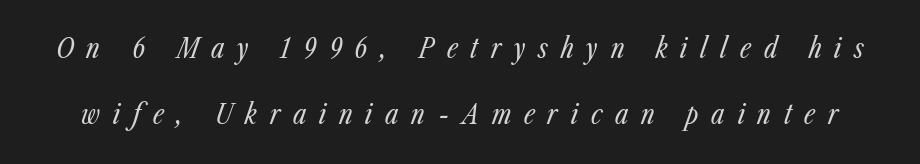
Q: Is the text bold? A: No.
Q: Is the text italic (slanted)? A: Yes, it leans right by about 23 degrees.
Q: Is the text underlined? A: No.
Q: Is the spacing between letters normal or unusually wide? A: Unusually wide.
Q: Is the spacing between lines tight, normal or loose? A: Loose.
